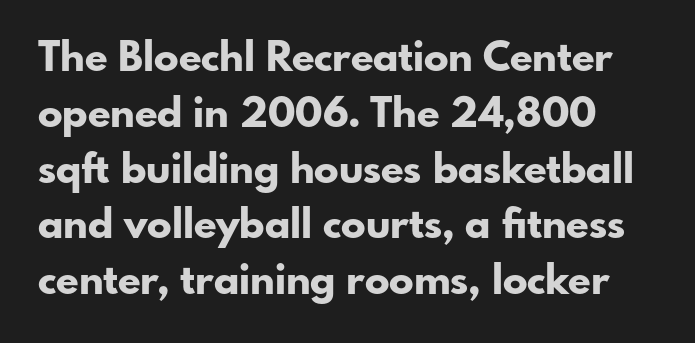
{"serif": "no", "italic": "no", "bold": "yes", "weight": "bold", "width": "normal", "stroke_contrast": "low", "x_height": "small", "monospaced": "no", "underline": "no", "line_spacing": "normal", "line_spacing_ratio": 1.36, "letter_spacing": "normal", "letter_spacing_em": 0.0, "glyph_px": 41}
